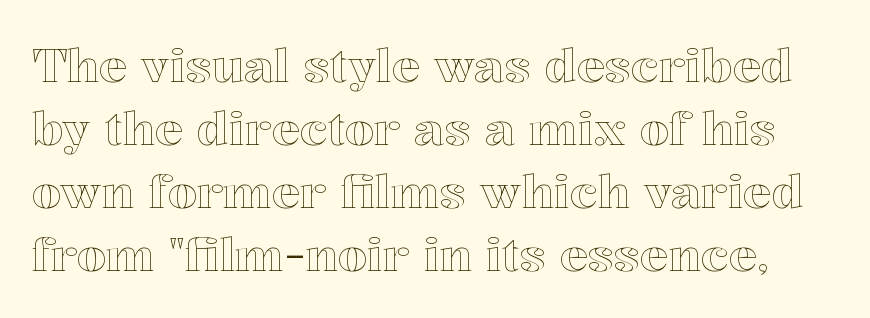
The image shows 47 px text type, upright; set normal line spacing (1.34x), normal letter spacing, not underlined; a medium x-height.
